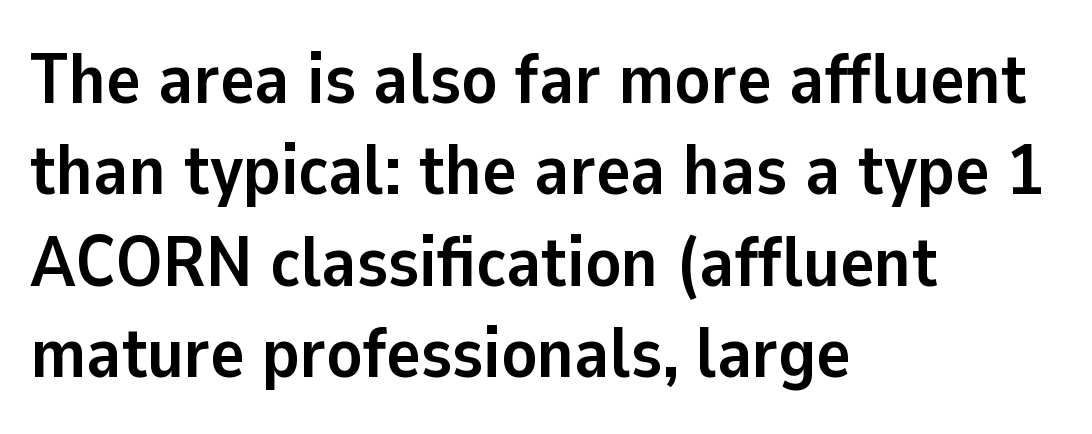
{"serif": "no", "italic": "no", "bold": "yes", "weight": "semibold", "width": "normal", "stroke_contrast": "low", "x_height": "medium", "monospaced": "no", "underline": "no", "align": "left", "line_spacing": "normal", "line_spacing_ratio": 1.27, "letter_spacing": "normal", "letter_spacing_em": 0.0, "glyph_px": 72}
